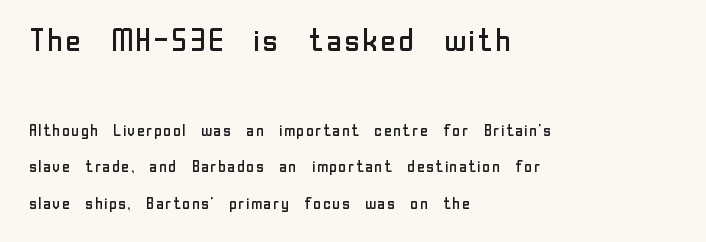
{"serif": "no", "italic": "no", "bold": "no", "weight": "regular", "width": "normal", "stroke_contrast": "low", "x_height": "medium", "monospaced": "no", "underline": "no", "align": "left", "line_spacing": "loose", "line_spacing_ratio": 2.29, "letter_spacing": "normal", "letter_spacing_em": 0.0, "larger_block": "first", "size_ratio": 1.94, "glyph_px": 31}
